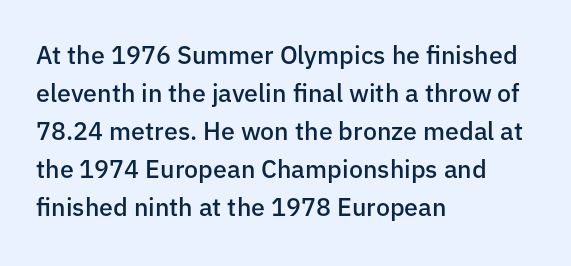
Q: Is the text bold? A: Semi-bold.
Q: Is the text italic (slanted)? A: No, it is upright.
Q: Is the text underlined? A: No.
Q: How is the paragraph aligned? A: Left-aligned.
Q: Is the spacing between letters normal or unusually wide? A: Normal.
Q: Is the spacing between lines tight, normal or loose? A: Normal.
